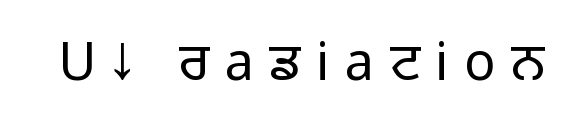
Q: Is the text bold? A: No.
Q: Is the text italic (slanted)? A: No, it is upright.
Q: Is the typeface a serif or a sans-serif typeface? A: Sans-serif.
Q: Is the text underlined? A: No.
Q: Is the spacing between letters normal or unusually wide? A: Unusually wide.
Q: Width (condensed, normal, or wide)? A: Normal.
Q: Stroke contrast? A: Low.
Q: x-height? A: Medium.
Q: Monospaced? A: No.
